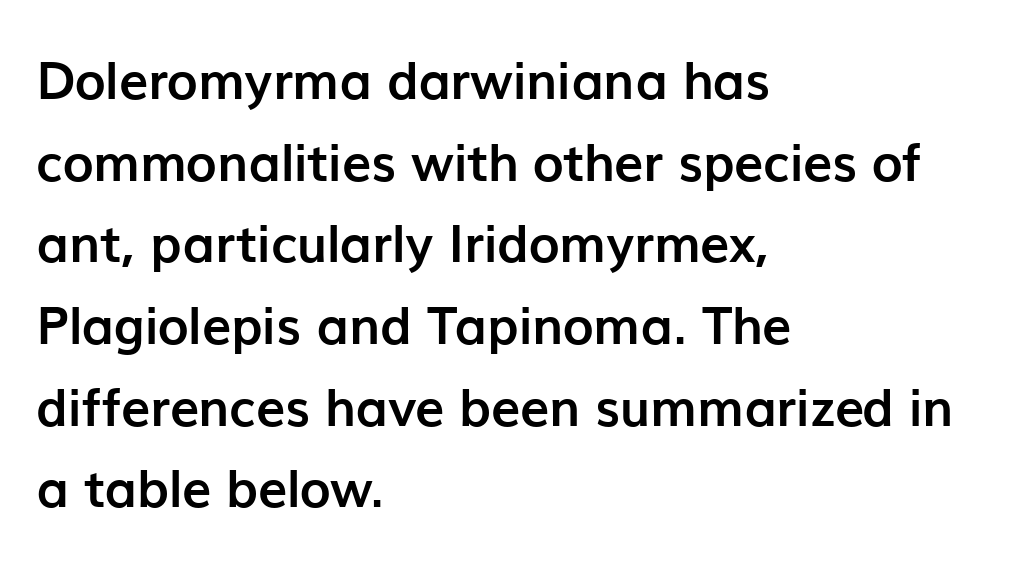
The image shows 52 px semibold sans-serif type, upright; set left-aligned, normal line spacing (1.57x), normal letter spacing, not underlined; low stroke contrast and a medium x-height.
